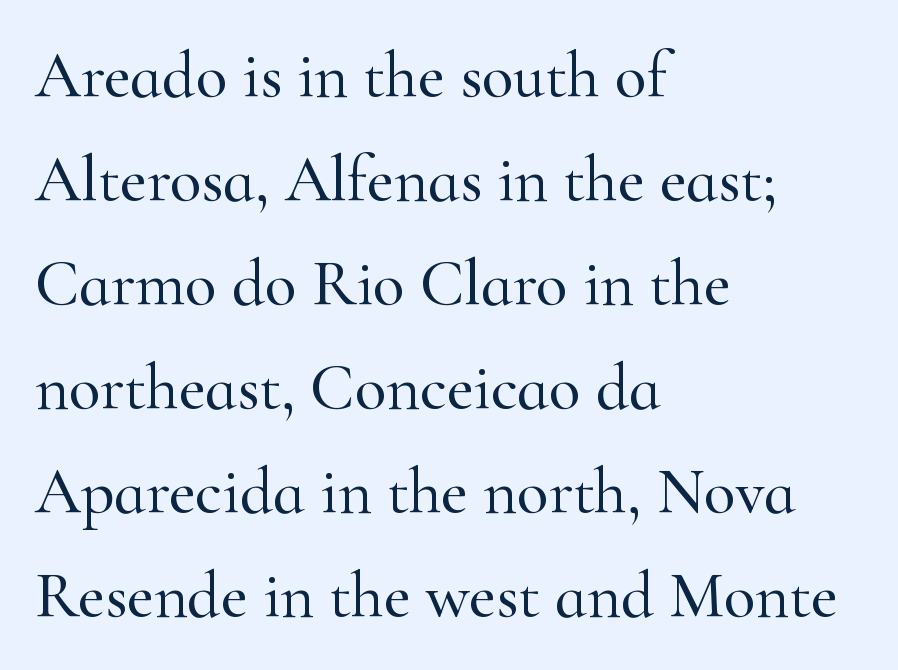
Designer's note — italics off, roman on. This rendering features lettering with no underline. Letter spacing: default. Regarding serifs, this sample has them. This sample has the flowing, uneven cadence of proportional lettering.
